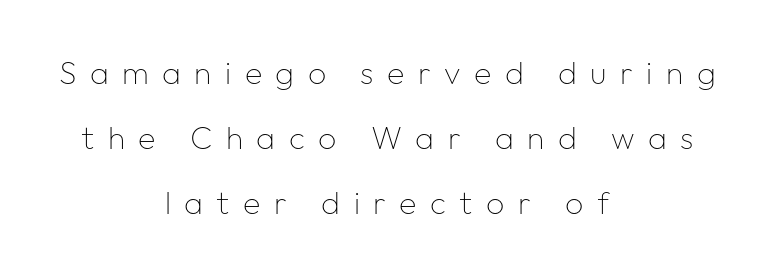
The text was rendered using a sans face with plain stroke endings. Notice how the passage keeps no hard edge, just a central spine. The letters are spread apart with noticeably loose tracking. Posture: upright roman.
